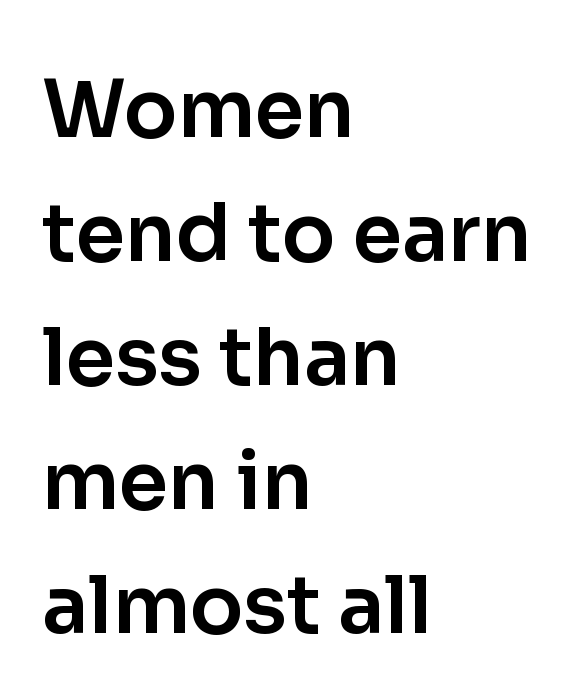
{"serif": "no", "italic": "no", "width": "normal", "stroke_contrast": "low", "x_height": "medium", "monospaced": "no", "underline": "no", "align": "left", "line_spacing": "normal", "line_spacing_ratio": 1.57, "letter_spacing": "normal", "letter_spacing_em": 0.0, "glyph_px": 79}
